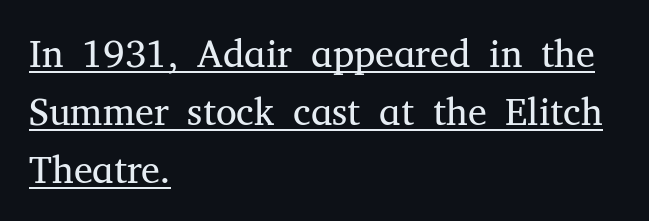
The image shows 38 px regular-weight serif type, upright; set left-aligned, normal line spacing (1.52x), normal letter spacing, underlined; medium stroke contrast and a medium x-height.
